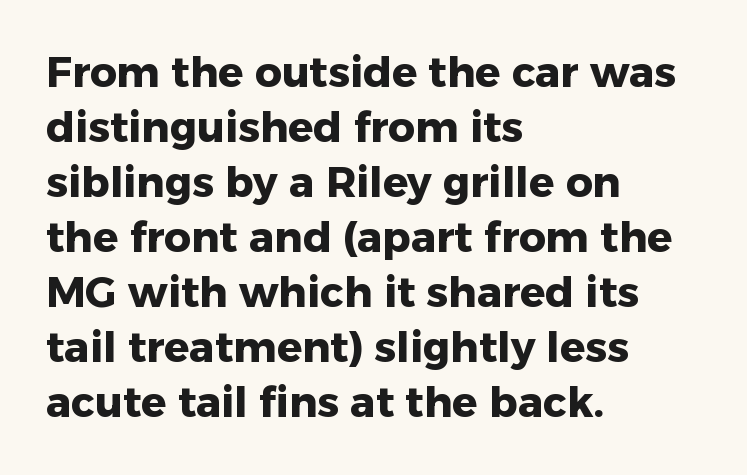
Tracking value appears to be zero — textbook default spacing. Summary of vertical rhythm: regular, with standard interline spacing. The paragraph has a hard left edge and a soft right edge. Heft: maximum for text — a bold. The rendering uses natural spacing where letterforms have individual widths.
